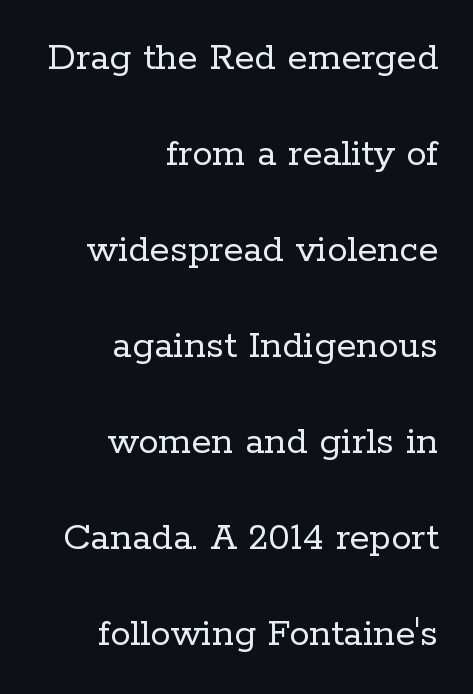
{"serif": "yes", "italic": "no", "bold": "no", "weight": "regular", "width": "normal", "stroke_contrast": "low", "x_height": "medium", "monospaced": "no", "underline": "no", "align": "right", "line_spacing": "loose", "line_spacing_ratio": 2.34, "letter_spacing": "normal", "letter_spacing_em": 0.0, "glyph_px": 41}
